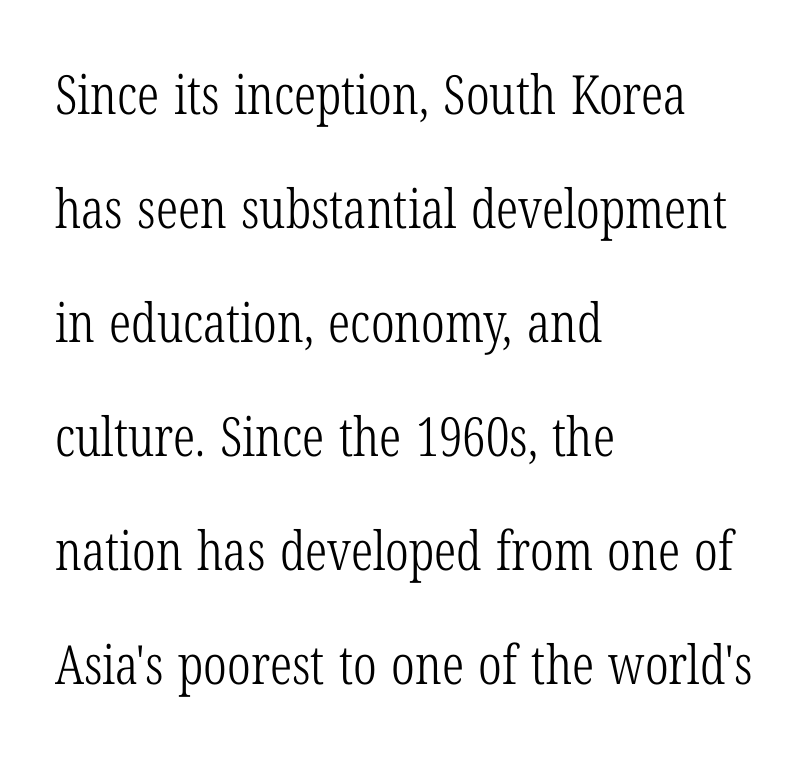
{"serif": "yes", "italic": "no", "bold": "no", "weight": "light", "width": "condensed", "stroke_contrast": "low", "x_height": "medium", "monospaced": "no", "underline": "no", "align": "left", "line_spacing": "loose", "line_spacing_ratio": 2.11, "letter_spacing": "normal", "letter_spacing_em": 0.0, "glyph_px": 54}
